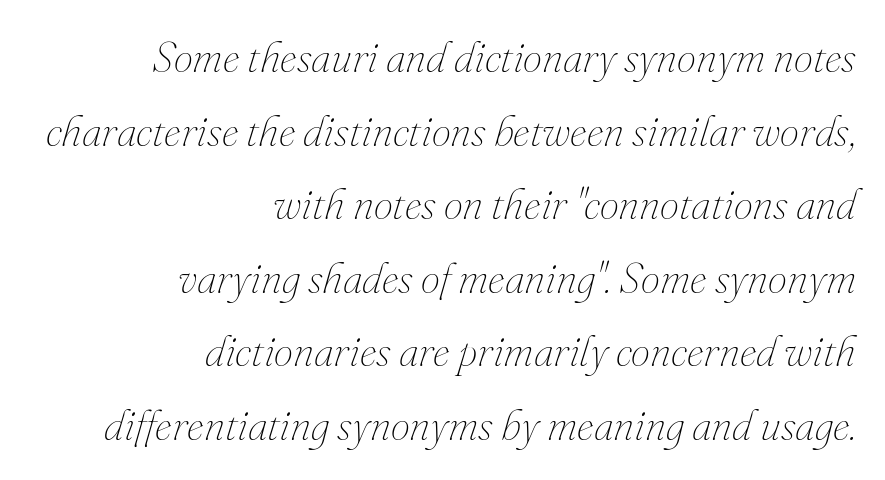
{"italic": "yes", "lean": "right", "slant_degrees": 16, "bold": "no", "weight": "thin", "width": "normal", "stroke_contrast": "medium", "x_height": "small", "monospaced": "no", "underline": "no", "align": "right", "line_spacing_ratio": 1.71, "letter_spacing": "normal", "letter_spacing_em": 0.0, "glyph_px": 43}
